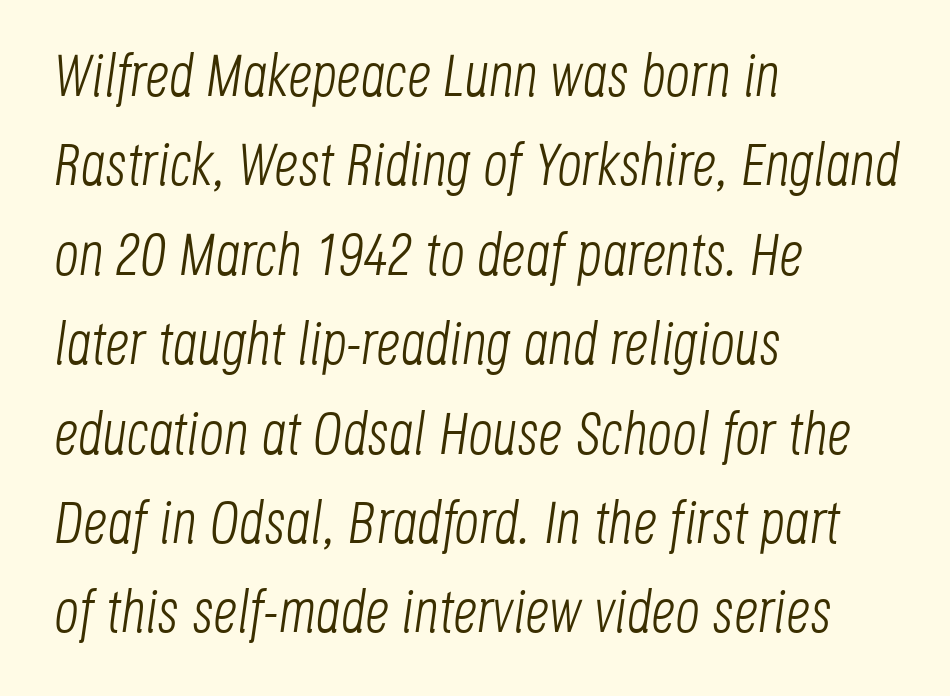
{"italic": "yes", "lean": "right", "slant_degrees": 8, "bold": "no", "weight": "light", "width": "condensed", "stroke_contrast": "low", "x_height": "large", "monospaced": "no", "underline": "no", "align": "left", "line_spacing": "normal", "line_spacing_ratio": 1.49, "letter_spacing": "normal", "letter_spacing_em": 0.0, "glyph_px": 60}
